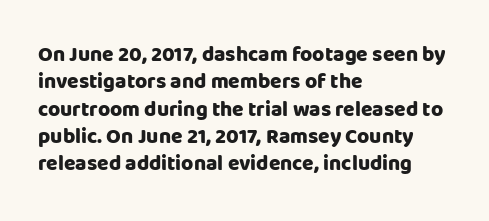
The rendering anchors every line to the left-hand side. This is the regular roman posture of the typeface. A normal amount of white space separates one row of letters from the next. The face used here is rendered with its standard letterfit. A clean baseline with only descenders dipping below it. The sample has been set heavy, in full bold.
